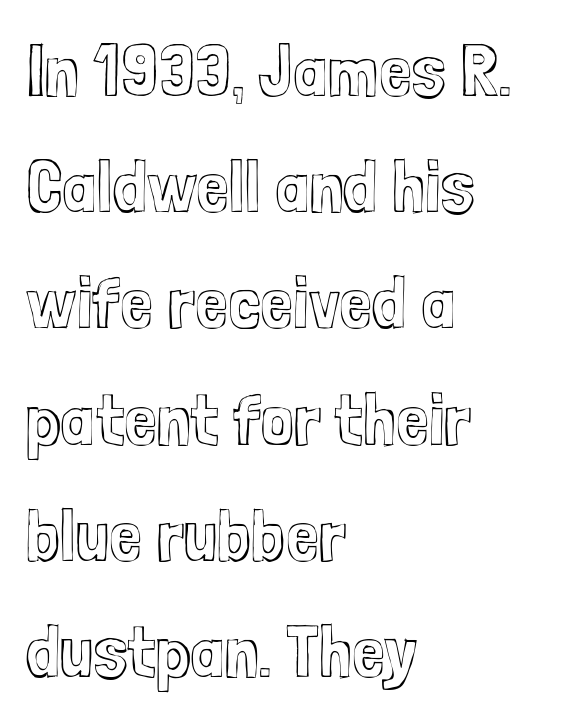
Descenders hang freely into open space. The typesetter chose a ragged-right arrangement here. Designer's note — italics off, roman on. Successive baselines arrive at the customary interval. Honestly, the letter spacing is just normal — you wouldn't notice it. You could not count columns in this text — the font is proportionally spaced.
